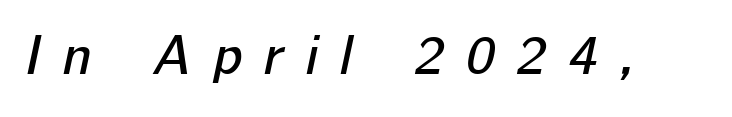
The zone under the glyphs is completely vacant. The axis of the letterforms is tilted away from vertical. The passage shown is typed in a proportional face where columns would drift. Spacing between characters has been opened up far beyond the box default.
